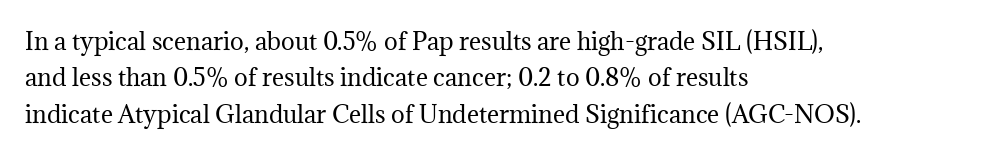
Q: Is the text bold? A: No.
Q: Is the text italic (slanted)? A: No, it is upright.
Q: Is the text underlined? A: No.
Q: How is the paragraph aligned? A: Left-aligned.
Q: Is the spacing between letters normal or unusually wide? A: Normal.
Q: Is the spacing between lines tight, normal or loose? A: Normal.
